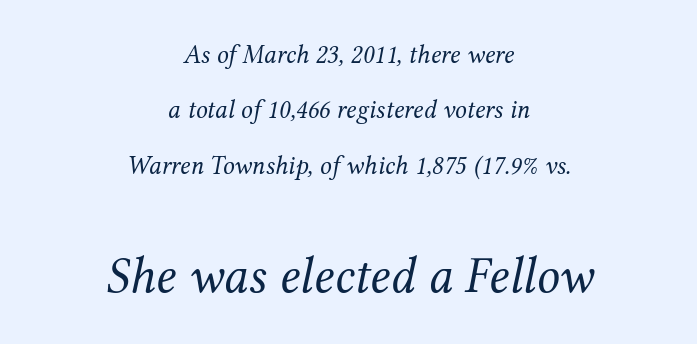
Q: Is the text bold? A: No.
Q: Is the text italic (slanted)? A: Yes, it leans right by about 12 degrees.
Q: Is the typeface a serif or a sans-serif typeface? A: Serif.
Q: Is the text underlined? A: No.
Q: How is the paragraph aligned? A: Centered.
Q: Is the spacing between letters normal or unusually wide? A: Normal.
Q: Is the spacing between lines tight, normal or loose? A: Loose.
Q: Which block of text is set in a larger size, the first (top) or the second (bottom)? A: The second (bottom) one.
Q: Width (condensed, normal, or wide)? A: Normal.
Q: Stroke contrast? A: Medium.
Q: x-height? A: Medium.
Q: Monospaced? A: No.
